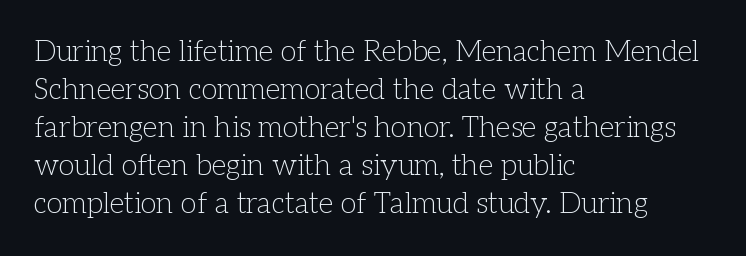
The image shows 29 px light serif type, upright; set left-aligned, normal line spacing (1.31x), normal letter spacing, not underlined; low stroke contrast and a medium x-height.
